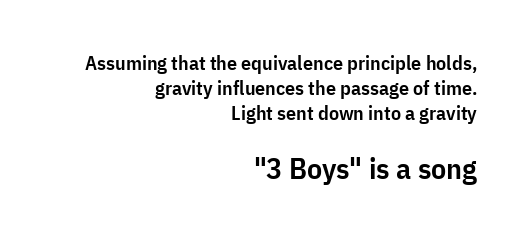
Q: Is the text bold? A: Semi-bold.
Q: Is the text italic (slanted)? A: No, it is upright.
Q: Is the typeface a serif or a sans-serif typeface? A: Sans-serif.
Q: Is the text underlined? A: No.
Q: How is the paragraph aligned? A: Right-aligned.
Q: Is the spacing between letters normal or unusually wide? A: Normal.
Q: Is the spacing between lines tight, normal or loose? A: Normal.
Q: Which block of text is set in a larger size, the first (top) or the second (bottom)? A: The second (bottom) one.
Q: Width (condensed, normal, or wide)? A: Condensed.
Q: Stroke contrast? A: Low.
Q: x-height? A: Medium.
Q: Monospaced? A: No.
